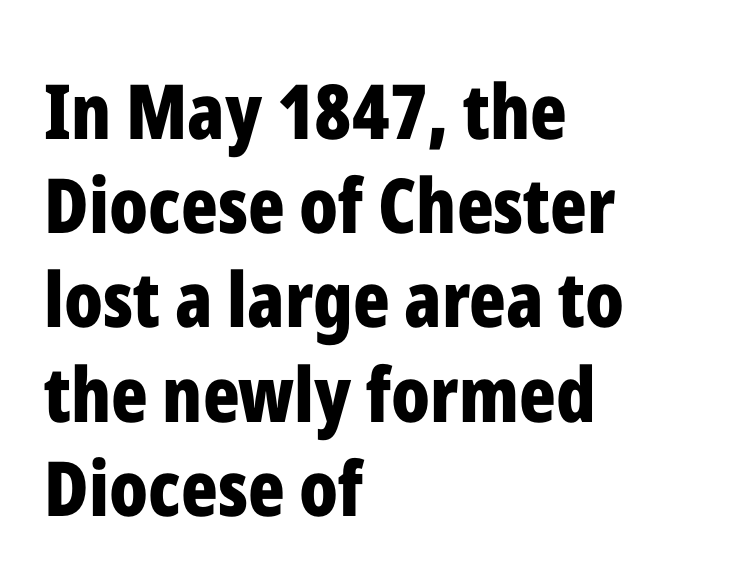
The image shows 76 px bold, condensed sans-serif type, upright; set left-aligned, line spacing 1.24x, normal letter spacing, not underlined; low stroke contrast and a medium x-height.
